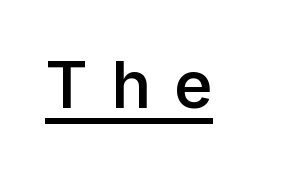
The letters are spread apart with noticeably loose tracking. Notice the strokes are somewhat thickened but not fully heavy: this is a semibold. The passage shown is typeset with a sans-serif family. No italicization has been applied; the sample stays upright.
